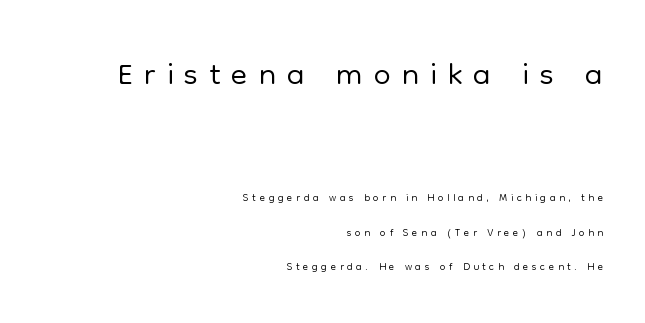
Words appear elongated and porous because spacing is wide. Leading: increased. Unlike a traditional serif, this face leaves its strokes unadorned. In CSS terms this would be text-align: right. The glyphs are unaccompanied by any horizontal stroke below them. The letters look calm and open, with moderate or lighter stems.
